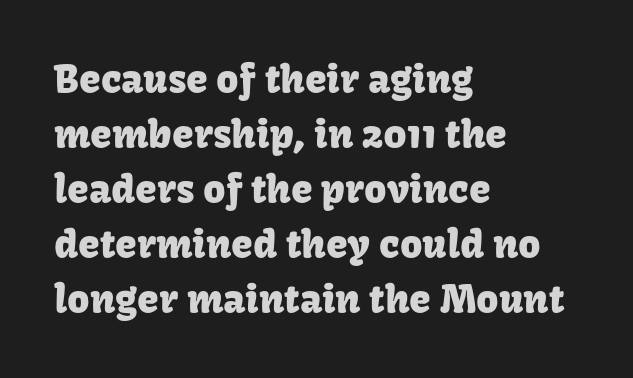
The image shows 39 px sans-serif type, upright; set left-aligned, normal line spacing (1.41x), normal letter spacing, not underlined; low stroke contrast and a medium x-height.
